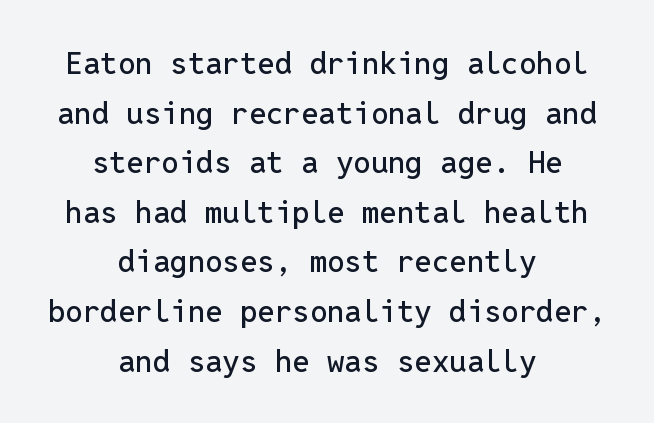
Q: Is the text italic (slanted)? A: No, it is upright.
Q: Is the typeface a serif or a sans-serif typeface? A: Sans-serif.
Q: Is the text underlined? A: No.
Q: How is the paragraph aligned? A: Centered.
Q: Is the spacing between letters normal or unusually wide? A: Normal.
Q: Is the spacing between lines tight, normal or loose? A: Normal.
Q: Width (condensed, normal, or wide)? A: Normal.
Q: Stroke contrast? A: Low.
Q: x-height? A: Medium.
Q: Monospaced? A: Yes.
